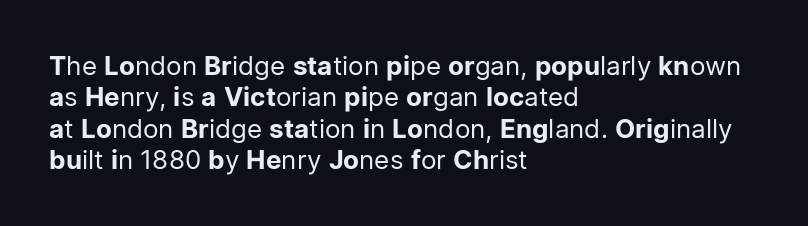
The image shows 26 px text type, upright; set left-aligned, line spacing 1.21x, normal letter spacing, not underlined.
